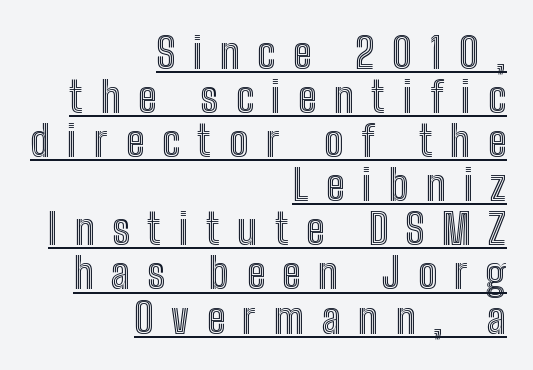
{"italic": "no", "width": "condensed", "x_height": "medium", "monospaced": "no", "underline": "yes", "align": "right", "line_spacing": "tight", "line_spacing_ratio": 1.05, "letter_spacing": "wide", "letter_spacing_em": 0.42, "glyph_px": 42}
